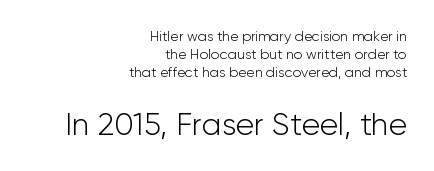
Q: Is the text bold? A: No.
Q: Is the text italic (slanted)? A: No, it is upright.
Q: Is the typeface a serif or a sans-serif typeface? A: Sans-serif.
Q: Is the text underlined? A: No.
Q: How is the paragraph aligned? A: Right-aligned.
Q: Is the spacing between letters normal or unusually wide? A: Normal.
Q: Is the spacing between lines tight, normal or loose? A: Normal.
Q: Which block of text is set in a larger size, the first (top) or the second (bottom)? A: The second (bottom) one.
Q: Width (condensed, normal, or wide)? A: Normal.
Q: Stroke contrast? A: Low.
Q: x-height? A: Medium.
Q: Monospaced? A: No.
